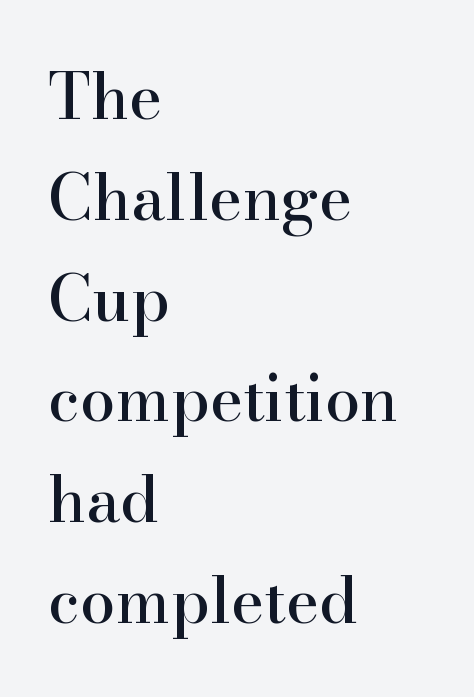
You can tell from the footed stems that serif type was used. Every character sits straight up, as roman type does. Only glyphs here, with clear space below each row. A typesetter would call this proportional, since set widths differ per character.
